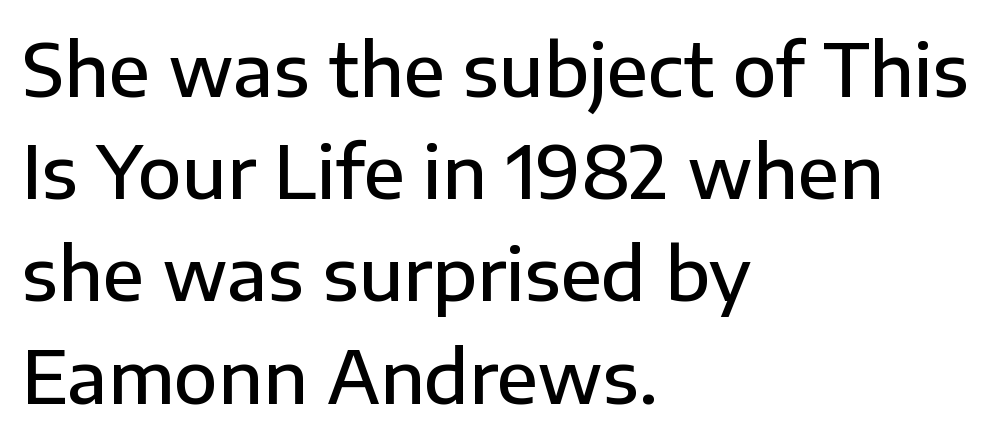
Q: Is the text bold? A: Semi-bold.
Q: Is the text italic (slanted)? A: No, it is upright.
Q: Is the typeface a serif or a sans-serif typeface? A: Sans-serif.
Q: Is the text underlined? A: No.
Q: How is the paragraph aligned? A: Left-aligned.
Q: Is the spacing between letters normal or unusually wide? A: Normal.
Q: Is the spacing between lines tight, normal or loose? A: Normal.
Q: Width (condensed, normal, or wide)? A: Normal.
Q: Stroke contrast? A: Low.
Q: x-height? A: Medium.
Q: Monospaced? A: No.
